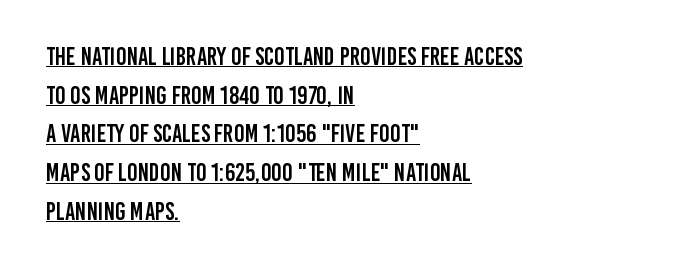
{"italic": "no", "underline": "yes", "align": "left", "line_spacing": "normal", "line_spacing_ratio": 1.55, "letter_spacing": "normal", "letter_spacing_em": 0.0, "glyph_px": 25}
